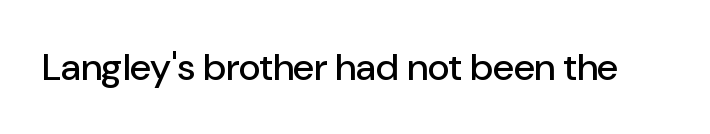
Q: Is the text italic (slanted)? A: No, it is upright.
Q: Is the typeface a serif or a sans-serif typeface? A: Sans-serif.
Q: Is the text underlined? A: No.
Q: Is the spacing between letters normal or unusually wide? A: Normal.
Q: Width (condensed, normal, or wide)? A: Normal.
Q: Stroke contrast? A: Low.
Q: x-height? A: Medium.
Q: Monospaced? A: No.
